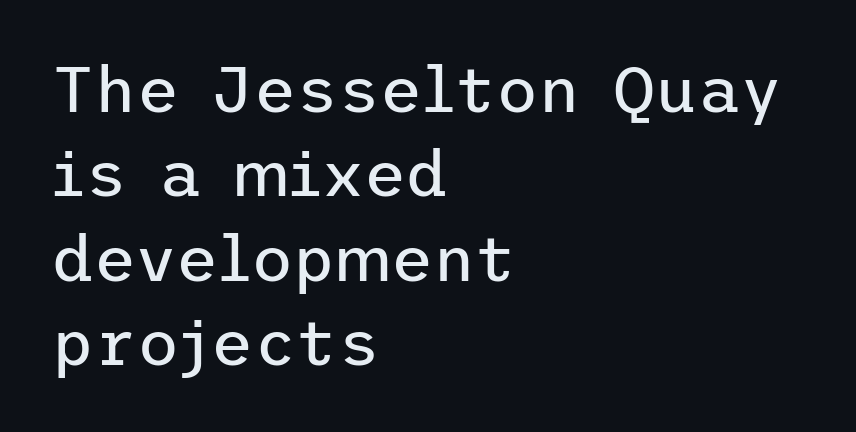
Q: Is the text bold? A: No.
Q: Is the text italic (slanted)? A: No, it is upright.
Q: Is the typeface a serif or a sans-serif typeface? A: Sans-serif.
Q: Is the text underlined? A: No.
Q: How is the paragraph aligned? A: Left-aligned.
Q: Is the spacing between letters normal or unusually wide? A: Normal.
Q: Is the spacing between lines tight, normal or loose? A: Normal.
Q: Width (condensed, normal, or wide)? A: Normal.
Q: Stroke contrast? A: Low.
Q: x-height? A: Medium.
